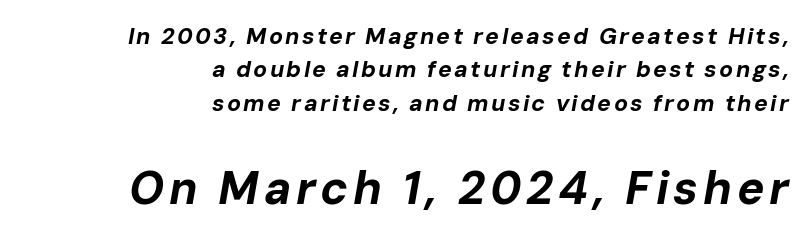
The image shows 46 px bold type, italic (leaning right); set right-aligned, normal line spacing (1.45x), not underlined; the second (bottom) block is 2.0x larger; low stroke contrast and a medium x-height.
